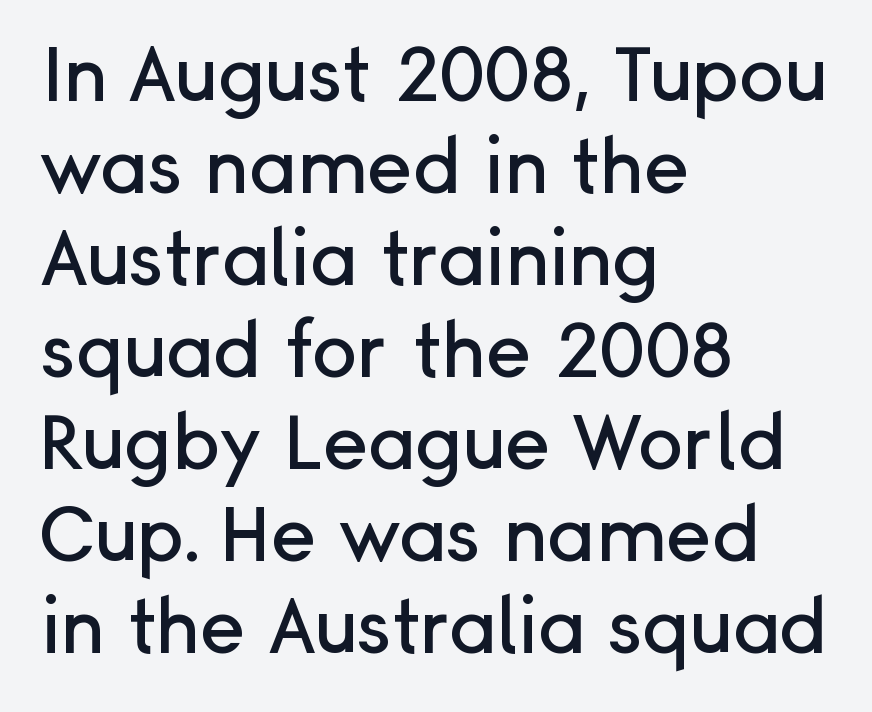
The image shows 76 px sans-serif type, upright; set left-aligned, line spacing 1.21x, normal letter spacing, not underlined; low stroke contrast and a medium x-height.
